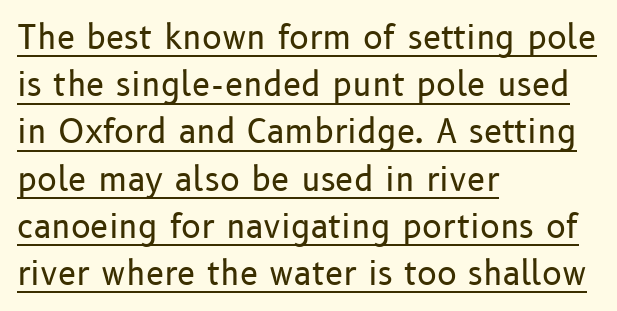
Q: Is the text bold? A: No.
Q: Is the text italic (slanted)? A: No, it is upright.
Q: Is the typeface a serif or a sans-serif typeface? A: Sans-serif.
Q: Is the text underlined? A: Yes.
Q: How is the paragraph aligned? A: Left-aligned.
Q: Is the spacing between letters normal or unusually wide? A: Normal.
Q: Is the spacing between lines tight, normal or loose? A: Normal.
Q: Width (condensed, normal, or wide)? A: Normal.
Q: Stroke contrast? A: Low.
Q: x-height? A: Medium.
Q: Monospaced? A: No.
